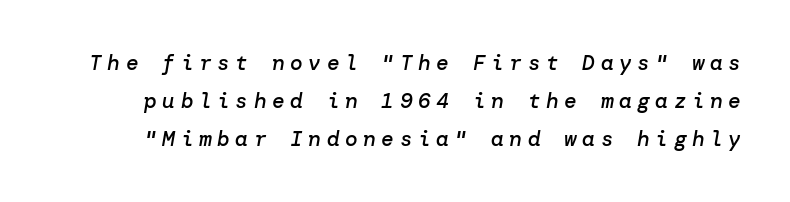
Q: Is the text bold? A: Semi-bold.
Q: Is the text italic (slanted)? A: Yes, it leans right by about 10 degrees.
Q: Is the text underlined? A: No.
Q: Is the spacing between letters normal or unusually wide? A: Unusually wide.
